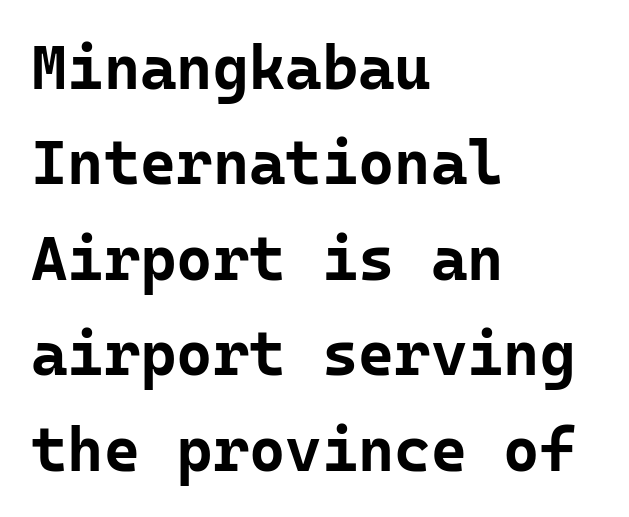
{"serif": "no", "italic": "no", "bold": "yes", "weight": "bold", "width": "normal", "stroke_contrast": "low", "x_height": "medium", "monospaced": "yes", "underline": "no", "align": "left", "line_spacing": "normal", "line_spacing_ratio": 1.54, "letter_spacing": "normal", "letter_spacing_em": 0.0, "glyph_px": 62}
